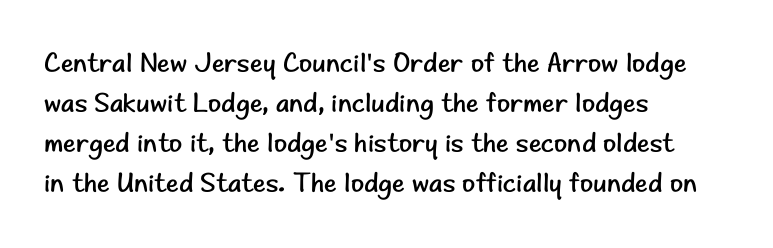
The image shows 27 px text type, upright; set left-aligned, normal line spacing (1.48x), normal letter spacing, not underlined.
